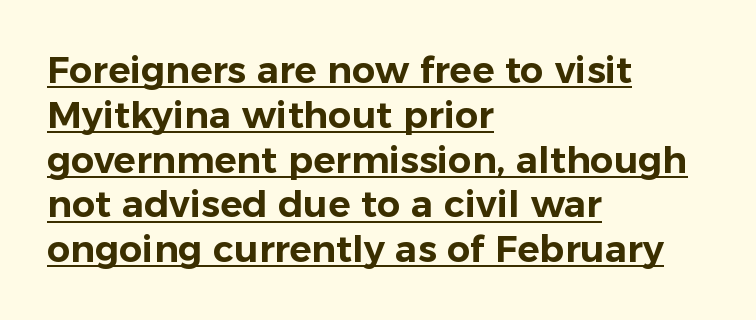
Q: Is the text italic (slanted)? A: No, it is upright.
Q: Is the typeface a serif or a sans-serif typeface? A: Sans-serif.
Q: Is the text underlined? A: Yes.
Q: How is the paragraph aligned? A: Left-aligned.
Q: Is the spacing between letters normal or unusually wide? A: Normal.
Q: Width (condensed, normal, or wide)? A: Normal.
Q: Stroke contrast? A: Low.
Q: x-height? A: Medium.
Q: Monospaced? A: No.
